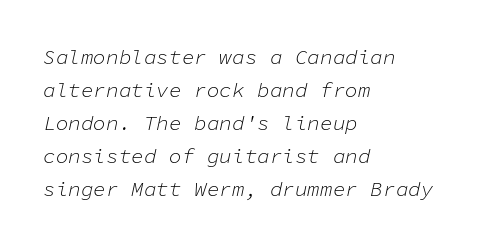
Q: Is the text bold? A: No.
Q: Is the text italic (slanted)? A: Yes, it leans right by about 11 degrees.
Q: Is the text underlined? A: No.
Q: How is the paragraph aligned? A: Left-aligned.
Q: Is the spacing between letters normal or unusually wide? A: Normal.
Q: Is the spacing between lines tight, normal or loose? A: Normal.
